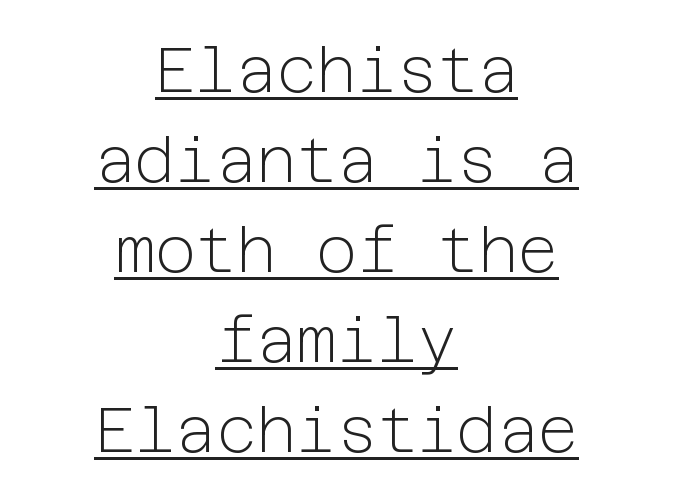
{"serif": "no", "italic": "no", "bold": "no", "weight": "light", "width": "normal", "stroke_contrast": "low", "x_height": "medium", "underline": "yes", "align": "center", "line_spacing": "normal", "line_spacing_ratio": 1.45, "letter_spacing": "normal", "letter_spacing_em": 0.0, "glyph_px": 62}
